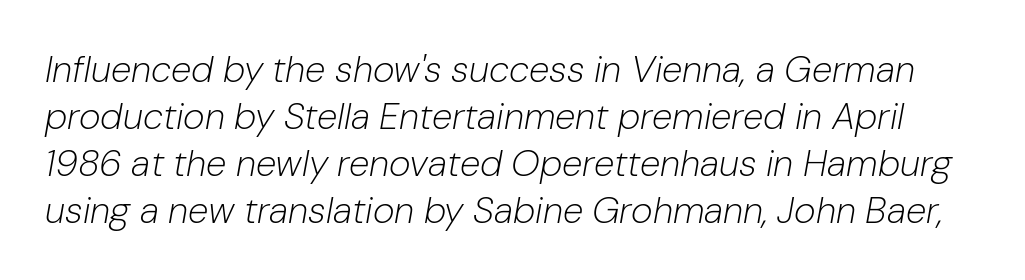
Think of a printed novel: that variable character pitch is what you see here. Unmarked baselines from the first word to the last. On a weight scale, this lands at 450 or below. Evenly set lines give the paragraph a standard silhouette. The specimen reads as italic at a glance. Glyph-to-glyph distance matches everyday printed text.
